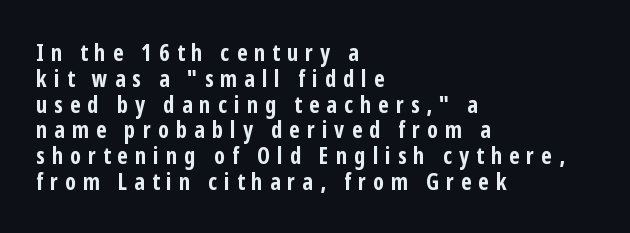
Inter-character spacing is expanded well beyond the font's built-in metrics. Notice how thick the strokes are: this is what a full bold looks like. Style check: upright. Alignment: flush left.
